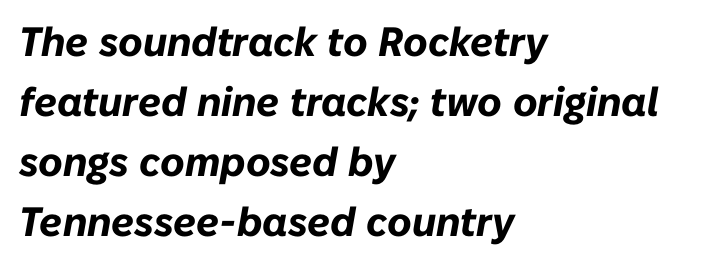
{"italic": "yes", "lean": "right", "slant_degrees": 10, "bold": "yes", "weight": "bold", "width": "normal", "stroke_contrast": "low", "x_height": "medium", "monospaced": "no", "underline": "no", "align": "left", "line_spacing": "normal", "line_spacing_ratio": 1.46, "letter_spacing": "normal", "letter_spacing_em": 0.0, "glyph_px": 41}
